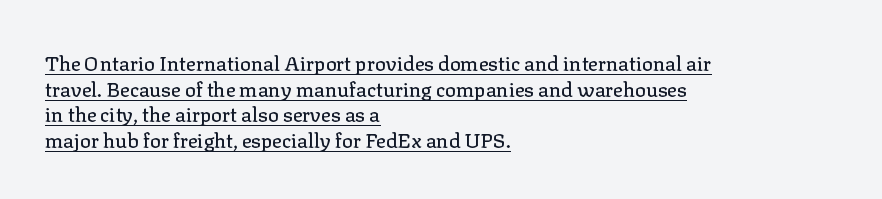
{"italic": "no", "underline": "yes", "align": "left", "line_spacing": "normal", "line_spacing_ratio": 1.28, "letter_spacing": "normal", "letter_spacing_em": 0.0, "glyph_px": 20}
